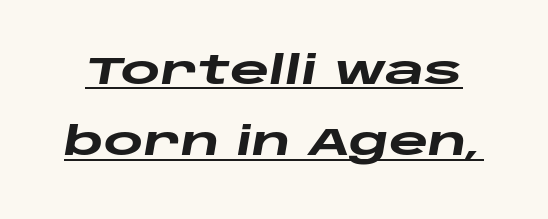
Q: Is the text bold? A: Yes.
Q: Is the text italic (slanted)? A: Yes, it leans right by about 10 degrees.
Q: Is the text underlined? A: Yes.
Q: Is the spacing between letters normal or unusually wide? A: Normal.
Q: Width (condensed, normal, or wide)? A: Wide.
Q: Stroke contrast? A: Low.
Q: x-height? A: Large.
Q: Monospaced? A: No.
